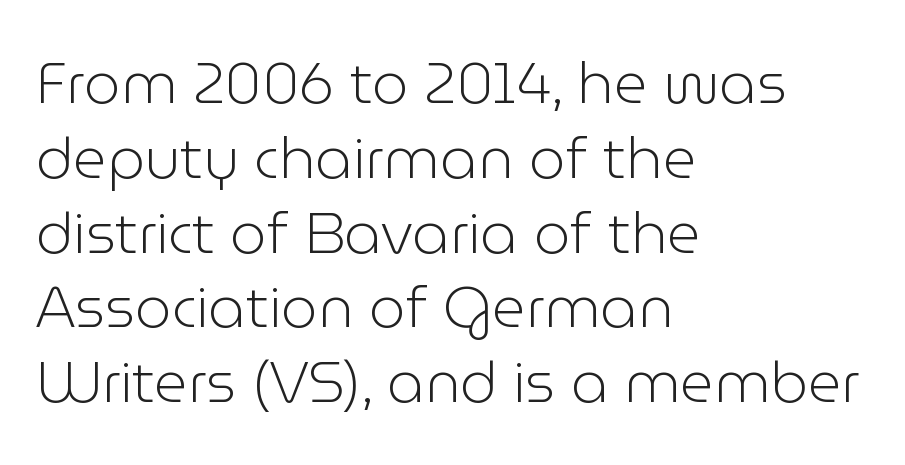
Letter spacing: default. Stroke terminals: plain, sans-serif. In terms of posture, this sample is upright. Proportional: the letters do not fall into vertical columns. The characters are drawn with everyday or finer stroke widths.
